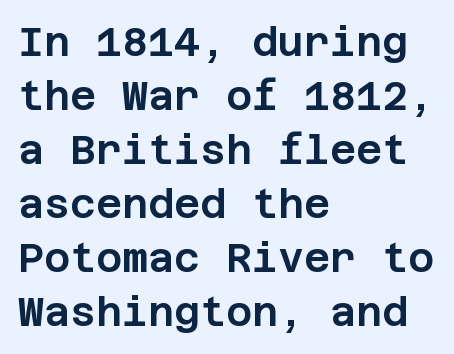
The image shows 40 px sans-serif type, upright; set left-aligned, normal line spacing (1.35x), normal letter spacing, not underlined; low stroke contrast and a large x-height.
